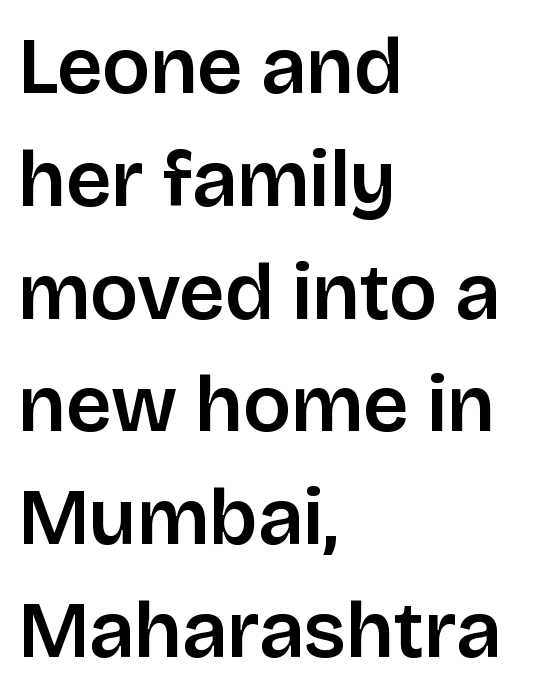
The image shows 80 px sans-serif type, upright; set left-aligned, normal line spacing (1.41x), normal letter spacing, not underlined; low stroke contrast and a large x-height.
